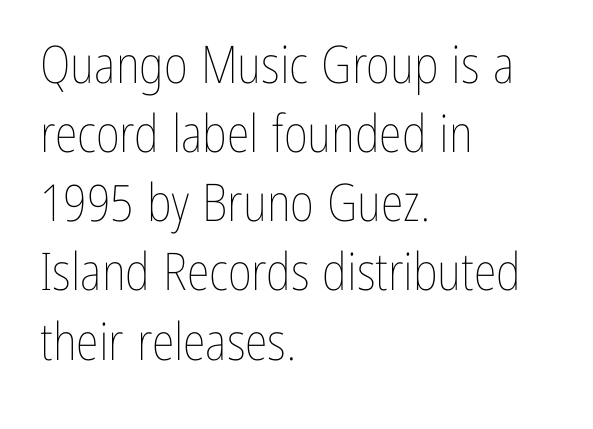
Quick note: underline off. Rows of type keep a routine distance in the vertical direction. The typography opts for an upright posture over an oblique one. This sample has the flowing, uneven cadence of proportional lettering. The paragraph has a hard left edge and a soft right edge. Each stroke keeps to a modest, everyday thickness or less.
